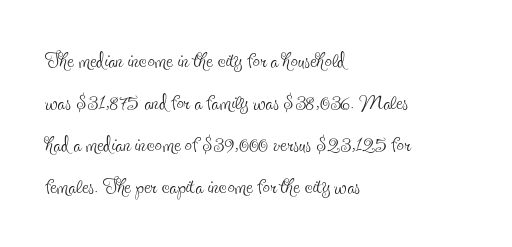
{"serif": "yes", "bold": "no", "weight": "thin", "width": "condensed", "x_height": "small", "monospaced": "no", "underline": "no", "align": "left", "line_spacing": "normal", "line_spacing_ratio": 1.45, "letter_spacing": "normal", "letter_spacing_em": 0.0, "glyph_px": 29}
